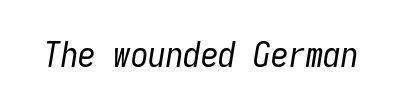
The image shows 35 px regular-weight, condensed type, italic (leaning right), monospaced; set normal letter spacing, not underlined; low stroke contrast and a medium x-height.
